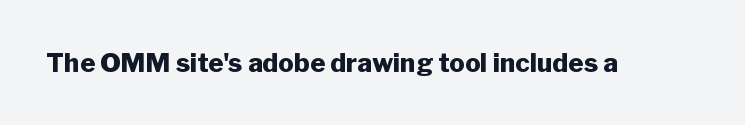
Only glyphs here, with clear space below each row. Rendered with straight, roman letterforms. The glyphs have the mass of a bold cut. Observe the ordinary spacing: letters are neighbours, not strangers.
